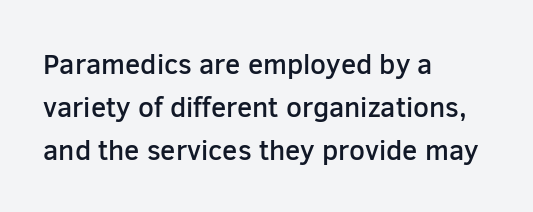
Do the characters align in a grid? No, the font is proportional. Is there any slant? The stems are plumb. All the whitespace from short lines collects on the right. The area under the type is left untouched. Is this a sans? Yes — the strokes have no serifs. Moderately thickened strokes mark this as semibold type.
